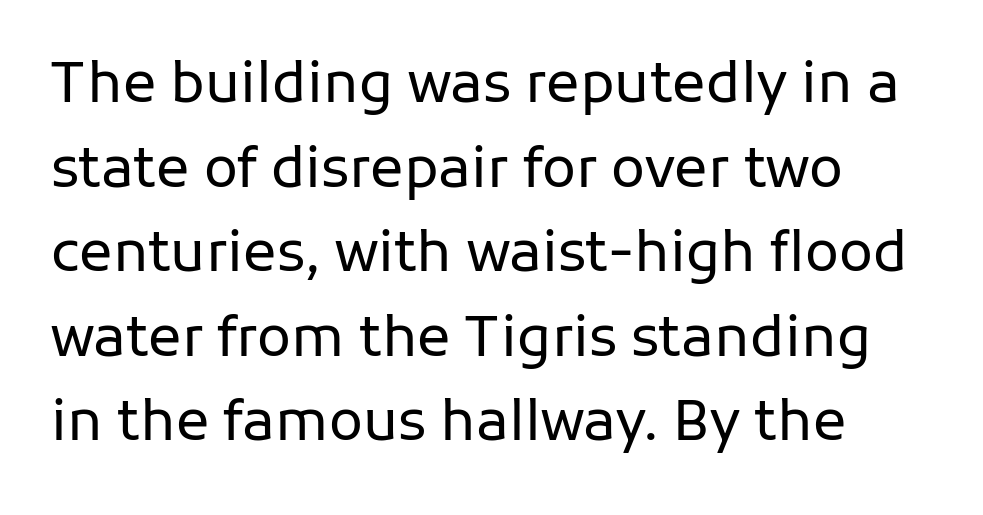
Q: Is the text bold? A: No.
Q: Is the text italic (slanted)? A: No, it is upright.
Q: Is the typeface a serif or a sans-serif typeface? A: Sans-serif.
Q: Is the text underlined? A: No.
Q: How is the paragraph aligned? A: Left-aligned.
Q: Is the spacing between letters normal or unusually wide? A: Normal.
Q: Is the spacing between lines tight, normal or loose? A: Normal.
Q: Width (condensed, normal, or wide)? A: Normal.
Q: Stroke contrast? A: Low.
Q: x-height? A: Medium.
Q: Monospaced? A: No.
